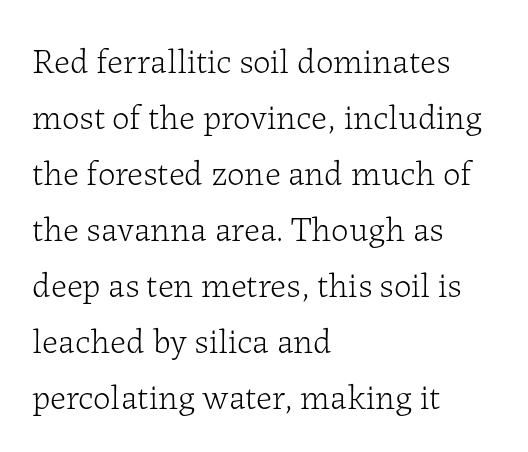
The image shows 35 px light serif type, upright; set left-aligned, normal line spacing (1.6x), normal letter spacing, not underlined; low stroke contrast and a medium x-height.
